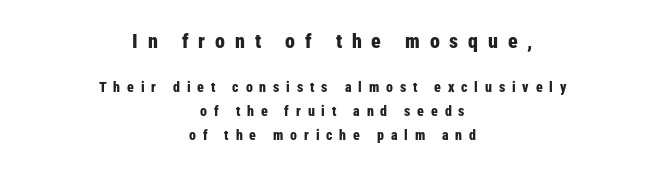
One-word summary of the alignment: center. Students, note that the glyphs here are deliberately spaced far apart. Style check: upright. Large over small — that's the arrangement of the two blocks here. The area under the type is left untouched.
